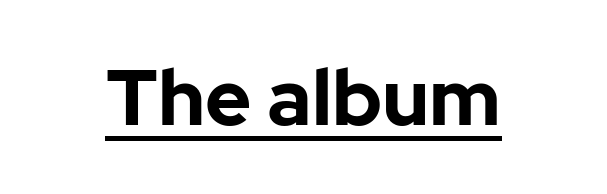
A typesetter would label this face a sans. The lettering stays uniformly vertical, giving the passage a roman look. On the weight axis this lands at bold, roughly 700. The rendered words wear a rule along their underside.
